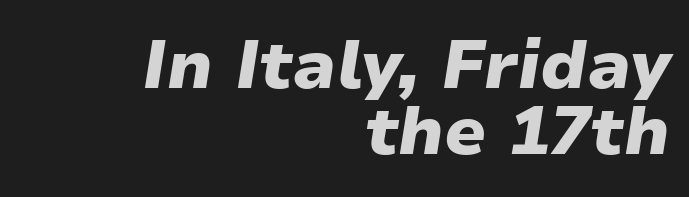
{"italic": "yes", "lean": "right", "slant_degrees": 9, "bold": "yes", "weight": "heavy", "width": "normal", "stroke_contrast": "low", "x_height": "medium", "monospaced": "no", "underline": "no", "align": "right", "line_spacing": "tight", "line_spacing_ratio": 0.97, "letter_spacing": "normal", "letter_spacing_em": 0.0, "glyph_px": 68}
